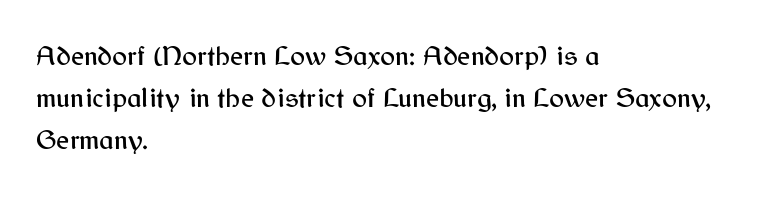
Q: Is the text italic (slanted)? A: No, it is upright.
Q: Is the typeface a serif or a sans-serif typeface? A: Sans-serif.
Q: Is the text underlined? A: No.
Q: How is the paragraph aligned? A: Left-aligned.
Q: Is the spacing between letters normal or unusually wide? A: Normal.
Q: Is the spacing between lines tight, normal or loose? A: Normal.
Q: Width (condensed, normal, or wide)? A: Normal.
Q: Stroke contrast? A: Medium.
Q: x-height? A: Medium.
Q: Monospaced? A: No.
